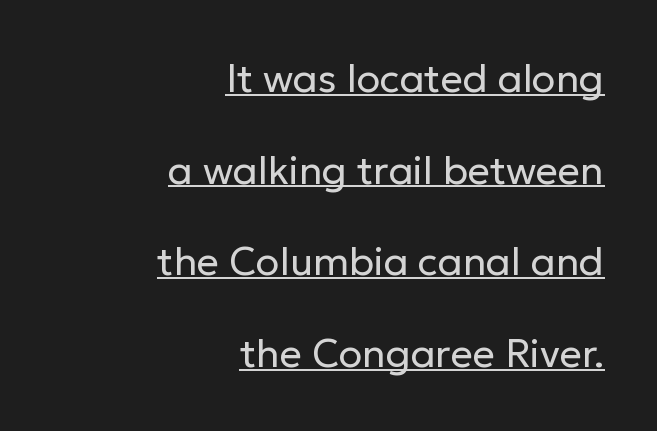
Proportional: the letters do not fall into vertical columns. Heft: none added — not bold. The tracking reads as untouched default to a designer's eye. Vertical strokes here are truly vertical. Observe the absence of serifs on each vertical stroke in this sample. The compositor pushed each line to the right boundary.
